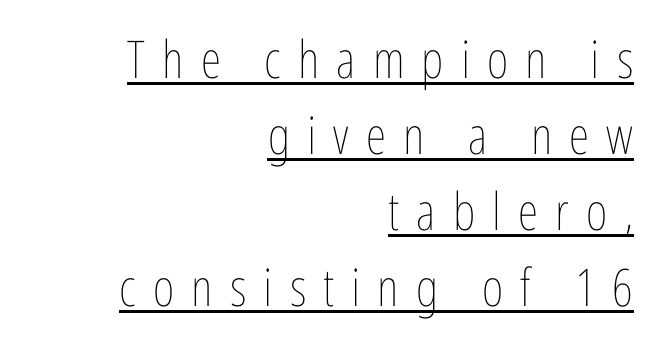
The image shows 52 px thin, condensed type, upright; set right-aligned, normal line spacing (1.46x), unusually wide letter spacing (+0.33 em), underlined; low stroke contrast and a medium x-height.
